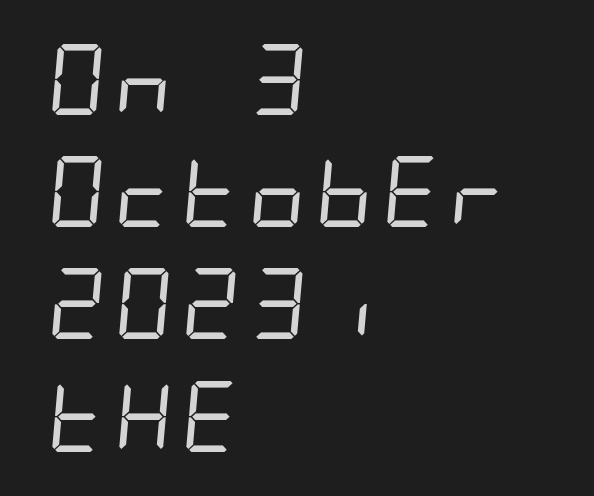
The image shows 71 px regular-weight, condensed sans-serif type; set left-aligned, normal line spacing (1.58x), normal letter spacing, not underlined; low stroke contrast and a large x-height.
